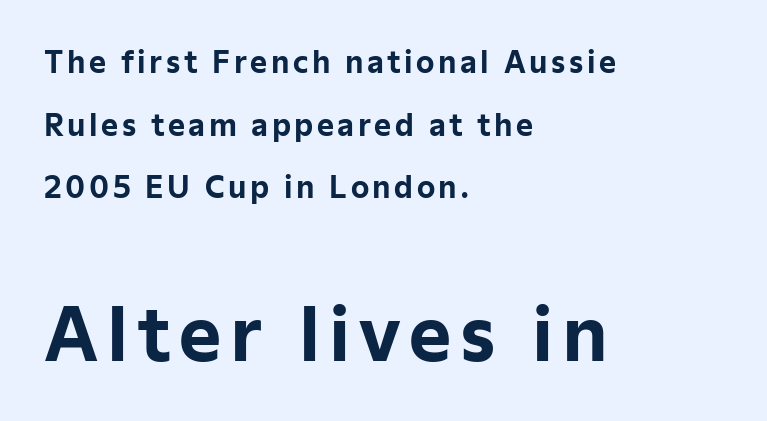
{"serif": "no", "italic": "no", "bold": "yes", "weight": "bold", "width": "normal", "stroke_contrast": "low", "x_height": "medium", "monospaced": "no", "underline": "no", "align": "left", "line_spacing": "loose", "line_spacing_ratio": 2.16, "larger_block": "second", "size_ratio": 2.48, "glyph_px": 72}
